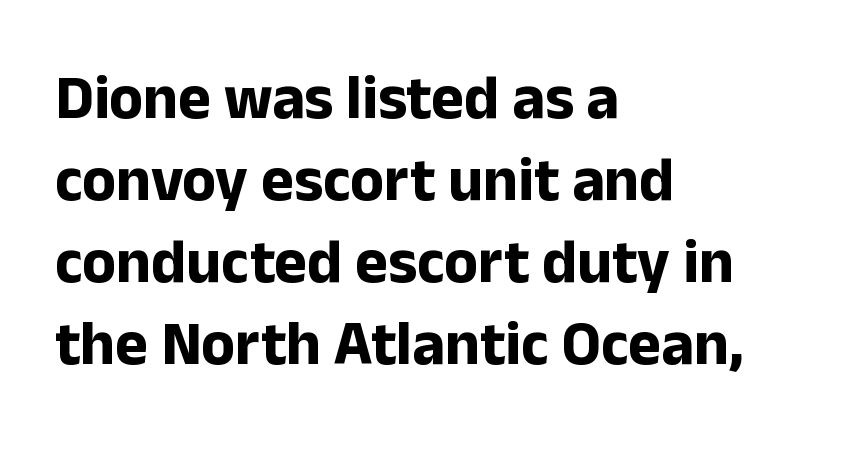
Q: Is the text bold? A: Yes.
Q: Is the text italic (slanted)? A: No, it is upright.
Q: Is the typeface a serif or a sans-serif typeface? A: Sans-serif.
Q: Is the text underlined? A: No.
Q: How is the paragraph aligned? A: Left-aligned.
Q: Is the spacing between letters normal or unusually wide? A: Normal.
Q: Is the spacing between lines tight, normal or loose? A: Normal.
Q: Width (condensed, normal, or wide)? A: Normal.
Q: Stroke contrast? A: Low.
Q: x-height? A: Medium.
Q: Monospaced? A: No.
